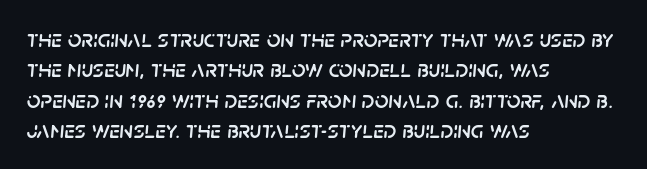
The image shows 24 px text type, italic (leaning right); set left-aligned, normal line spacing (1.27x), normal letter spacing, not underlined.
